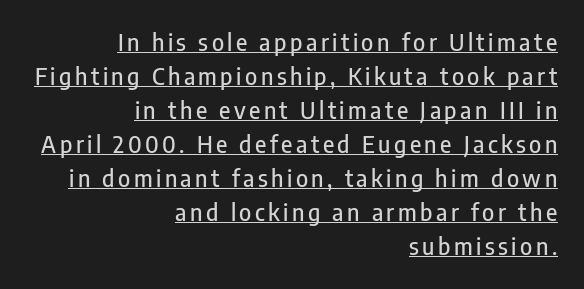
The image shows 23 px text type, upright; set right-aligned, normal line spacing (1.48x), underlined.
